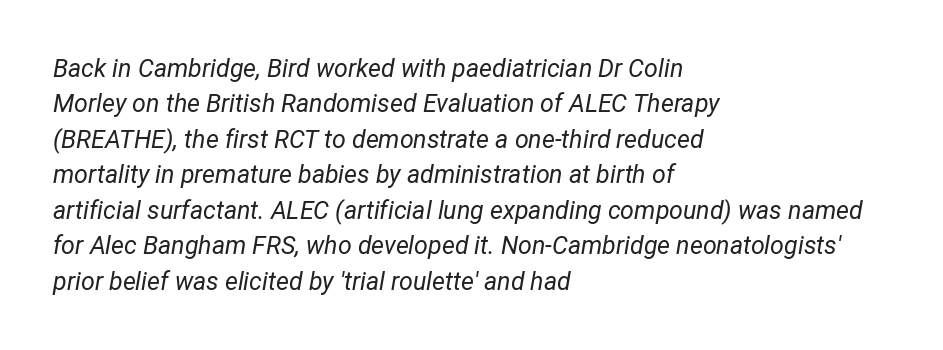
Q: Is the text bold? A: No.
Q: Is the text italic (slanted)? A: Yes, it leans right by about 12 degrees.
Q: Is the text underlined? A: No.
Q: How is the paragraph aligned? A: Left-aligned.
Q: Is the spacing between letters normal or unusually wide? A: Normal.
Q: Is the spacing between lines tight, normal or loose? A: Normal.
